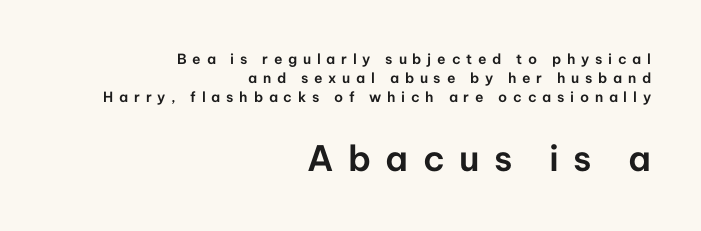
{"serif": "no", "italic": "no", "width": "normal", "stroke_contrast": "low", "x_height": "medium", "monospaced": "no", "underline": "no", "align": "right", "line_spacing": "normal", "line_spacing_ratio": 1.37, "letter_spacing": "wide", "letter_spacing_em": 0.41, "larger_block": "second", "size_ratio": 2.5, "glyph_px": 35}
